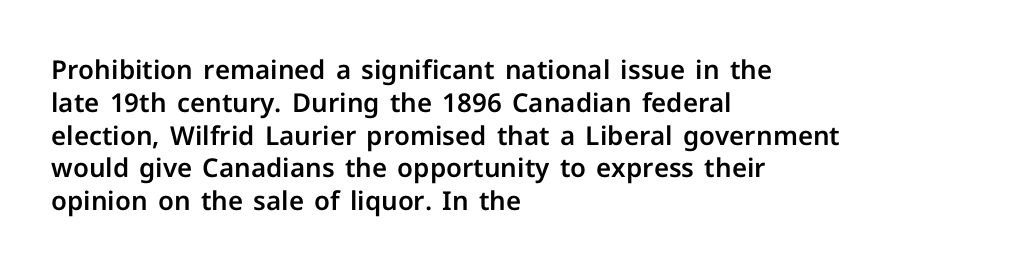
Q: Is the text italic (slanted)? A: No, it is upright.
Q: Is the text underlined? A: No.
Q: How is the paragraph aligned? A: Left-aligned.
Q: Is the spacing between letters normal or unusually wide? A: Normal.
Q: Is the spacing between lines tight, normal or loose? A: Normal.
